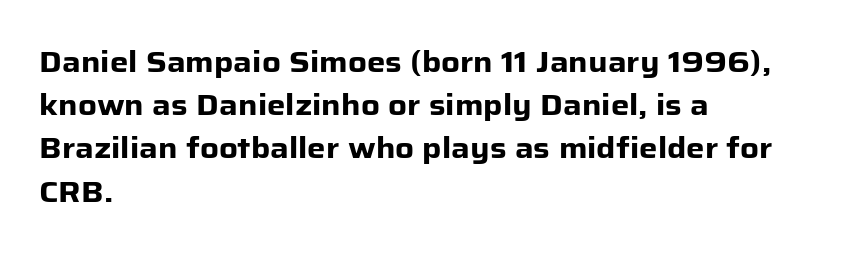
Q: Is the text bold? A: Yes.
Q: Is the text italic (slanted)? A: No, it is upright.
Q: Is the typeface a serif or a sans-serif typeface? A: Sans-serif.
Q: Is the text underlined? A: No.
Q: How is the paragraph aligned? A: Left-aligned.
Q: Is the spacing between letters normal or unusually wide? A: Normal.
Q: Is the spacing between lines tight, normal or loose? A: Normal.
Q: Width (condensed, normal, or wide)? A: Normal.
Q: Stroke contrast? A: Low.
Q: x-height? A: Medium.
Q: Monospaced? A: No.
